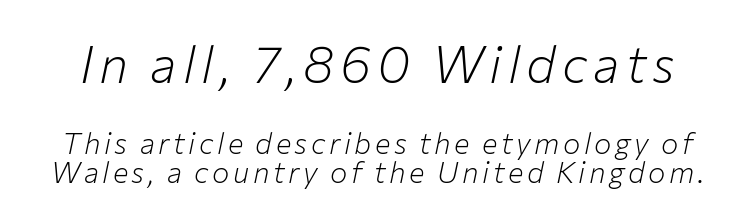
A bare baseline throughout the passage. Honestly, the rows look squashed on top of each other. Character widths vary here, with narrow letters taking less room than wide ones. Is the type heavy? It reads as light-to-regular instead.
